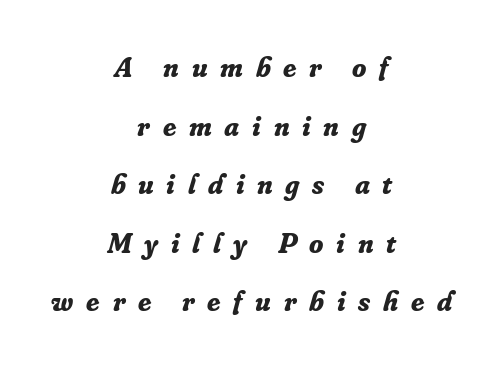
The image shows 29 px bold serif type, italic (leaning right); set centered, loose line spacing (2.02x), unusually wide letter spacing (+0.44 em), not underlined; low stroke contrast and a small x-height.
